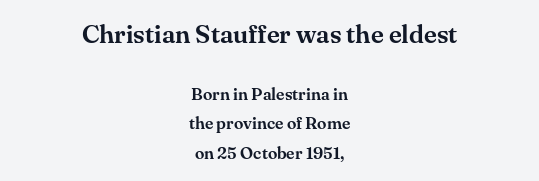
Every row of glyphs is offset so its center matches the block's center. The space directly below the letters is spotless. If you drew a line through each stem, it would be perfectly vertical. This rendering leaves character spacing at its baseline value.
